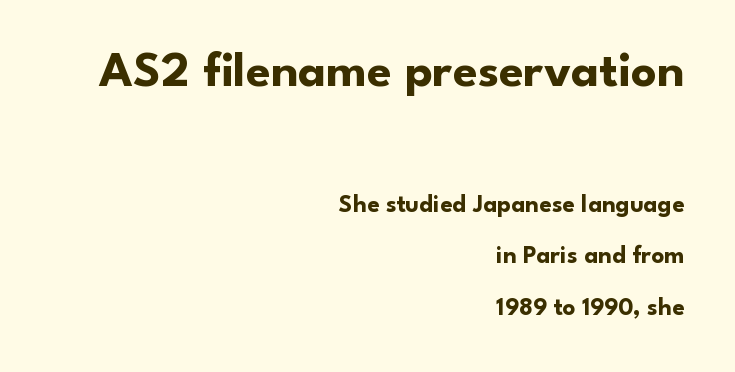
{"serif": "no", "italic": "no", "bold": "yes", "weight": "bold", "width": "normal", "stroke_contrast": "low", "x_height": "small", "monospaced": "no", "underline": "no", "align": "right", "line_spacing": "loose", "line_spacing_ratio": 2.06, "letter_spacing": "normal", "letter_spacing_em": 0.0, "larger_block": "first", "size_ratio": 2.0, "glyph_px": 50}
